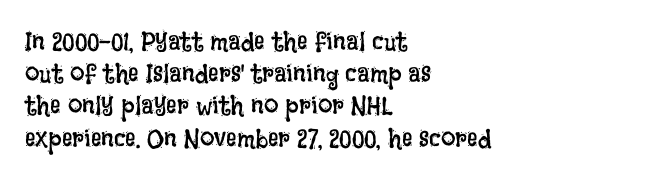
Q: Is the text bold? A: No.
Q: Is the text italic (slanted)? A: No, it is upright.
Q: Is the text underlined? A: No.
Q: How is the paragraph aligned? A: Left-aligned.
Q: Is the spacing between letters normal or unusually wide? A: Normal.
